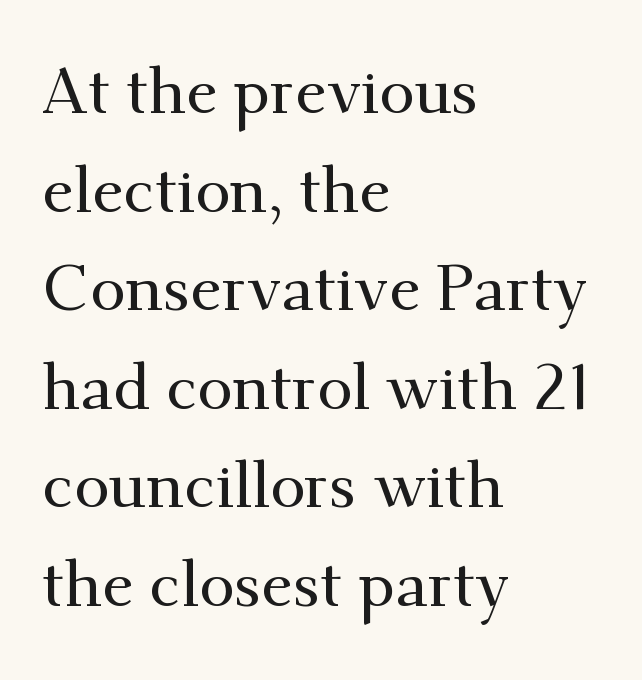
{"serif": "yes", "italic": "no", "width": "normal", "stroke_contrast": "medium", "x_height": "small", "monospaced": "no", "underline": "no", "align": "left", "line_spacing": "normal", "line_spacing_ratio": 1.54, "letter_spacing": "normal", "letter_spacing_em": 0.0, "glyph_px": 64}
